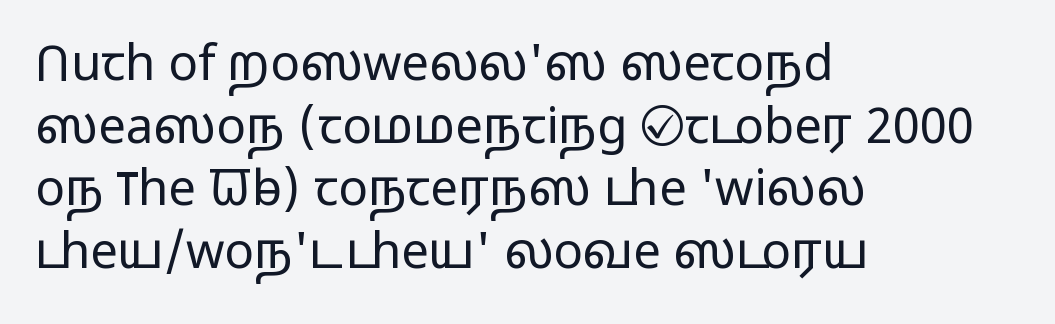
{"serif": "no", "italic": "no", "bold": "no", "weight": "light", "width": "wide", "stroke_contrast": "low", "x_height": "medium", "monospaced": "no", "underline": "no", "align": "left", "line_spacing": "normal", "line_spacing_ratio": 1.28, "letter_spacing": "normal", "letter_spacing_em": 0.0, "glyph_px": 49}
